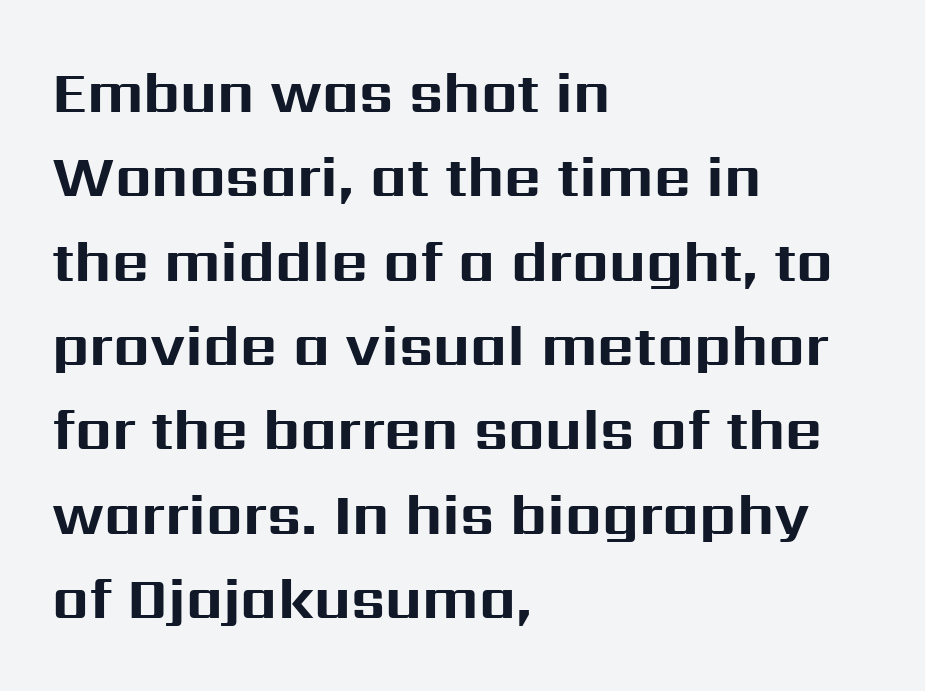
The passage is arranged the way most books set body copy — flush left. Posture: upright roman. These words are printed bold, with thick strokes throughout. Classification — sans serif. Only glyphs here, with clear space below each row.
